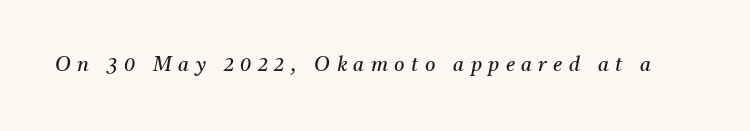
The image shows 20 px text type, italic (leaning right); set unusually wide letter spacing (+0.32 em), not underlined.
